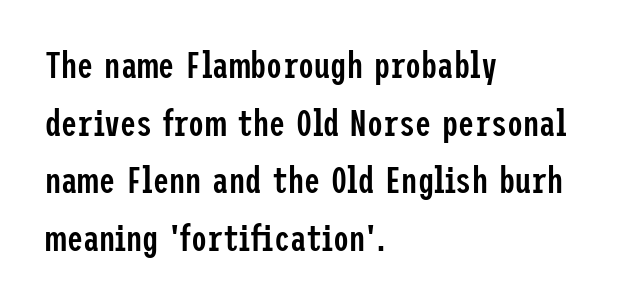
{"serif": "no", "italic": "no", "bold": "semi", "weight": "semibold", "width": "condensed", "stroke_contrast": "low", "x_height": "medium", "underline": "no", "align": "left", "line_spacing": "normal", "line_spacing_ratio": 1.6, "letter_spacing": "normal", "letter_spacing_em": 0.0, "glyph_px": 36}
